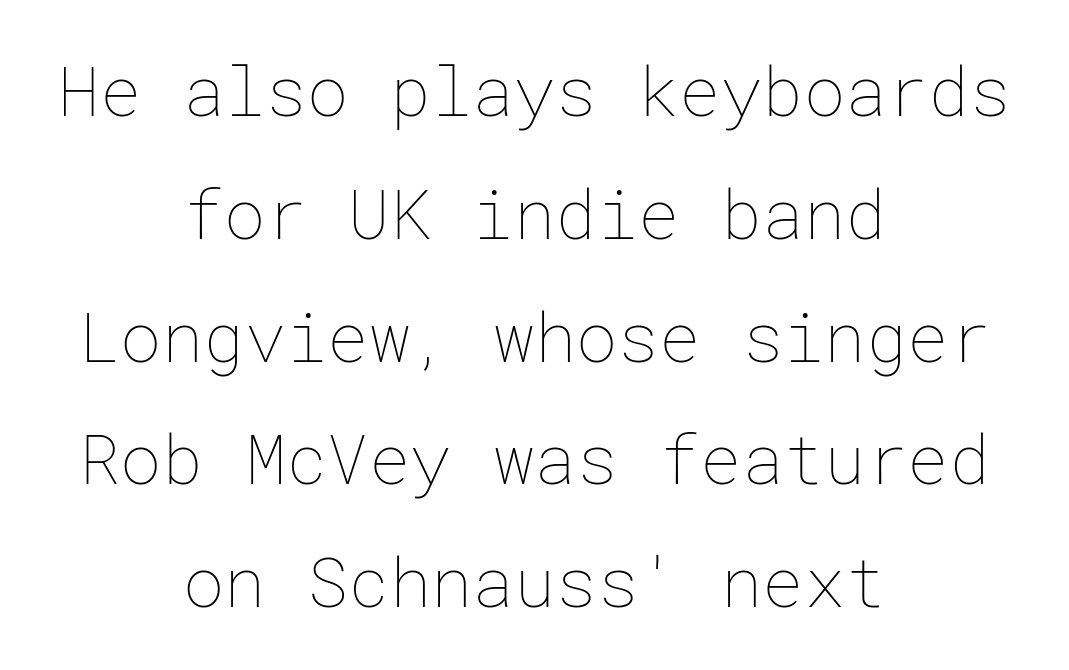
{"italic": "no", "bold": "no", "weight": "thin", "width": "normal", "stroke_contrast": "low", "x_height": "medium", "underline": "no", "align": "center", "line_spacing_ratio": 1.78, "letter_spacing": "normal", "letter_spacing_em": 0.0, "glyph_px": 69}
